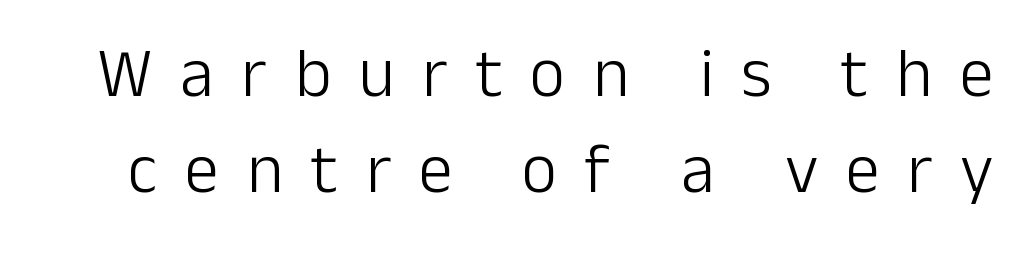
The image shows 69 px light sans-serif type, upright; set normal line spacing (1.39x), unusually wide letter spacing (+0.4 em), not underlined; low stroke contrast and a medium x-height.
